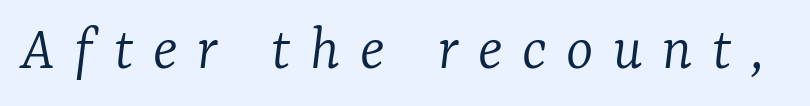
This rendering employs a face with finishing strokes, i.e., a serif. Honestly, there is no underline to notice here at all. Is this a heavy cut? Hardly; it is regular or lighter. The letters are spread apart with noticeably loose tracking.
